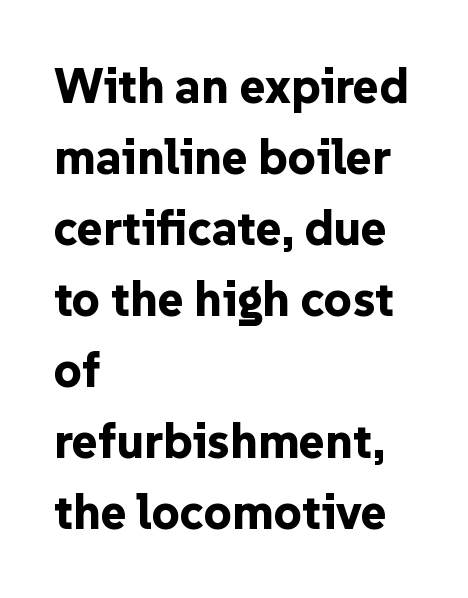
The baseline area is clear. Successive baselines arrive at the customary interval. How heavy is the stroke? Heavy — this is a bold. Is this a fixed-width face? No — the glyphs have proportional, varying widths.
